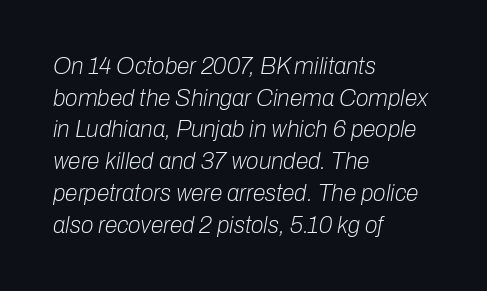
Leading: standard. Horizontal alignment here is leftward, the default for most running prose. In terms of posture, this sample is oblique. The face used here is rendered with its standard letterfit.
